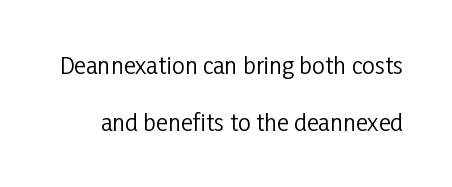
You could call the tracking neutral — neither tight nor loose. These glyphs show unthickened strokes, regular width or finer. Rendered with straight, roman letterforms. Vertically, the passage feels expansive, rows floating well apart. Each row of text sits above clean, open space.
